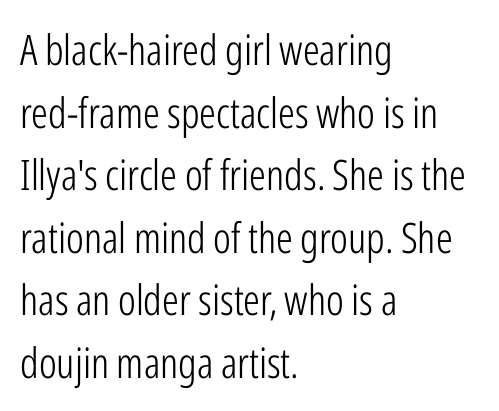
{"serif": "no", "italic": "no", "bold": "no", "weight": "light", "width": "condensed", "stroke_contrast": "low", "x_height": "medium", "monospaced": "no", "underline": "no", "align": "left", "line_spacing": "normal", "line_spacing_ratio": 1.49, "letter_spacing": "normal", "letter_spacing_em": 0.0, "glyph_px": 42}
